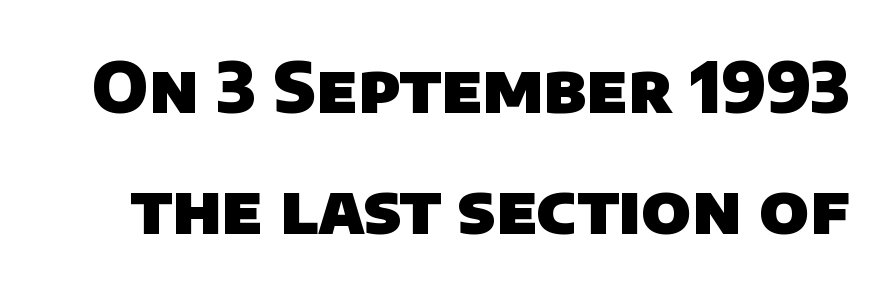
Q: Is the text bold? A: Yes.
Q: Is the typeface a serif or a sans-serif typeface? A: Sans-serif.
Q: Is the text underlined? A: No.
Q: Is the spacing between letters normal or unusually wide? A: Normal.
Q: Width (condensed, normal, or wide)? A: Normal.
Q: Stroke contrast? A: Low.
Q: x-height? A: Large.
Q: Monospaced? A: No.
